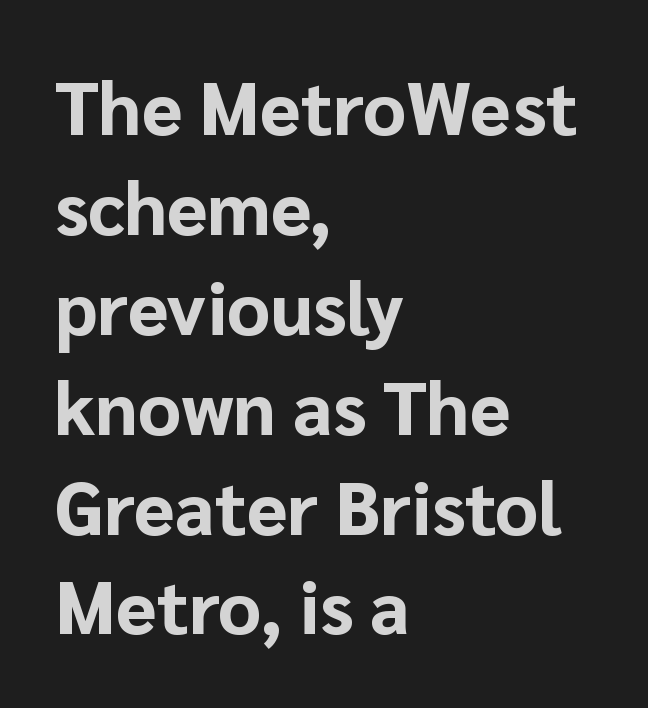
The image shows 74 px bold sans-serif type, upright; set left-aligned, normal line spacing (1.35x), normal letter spacing, not underlined; low stroke contrast and a medium x-height.
